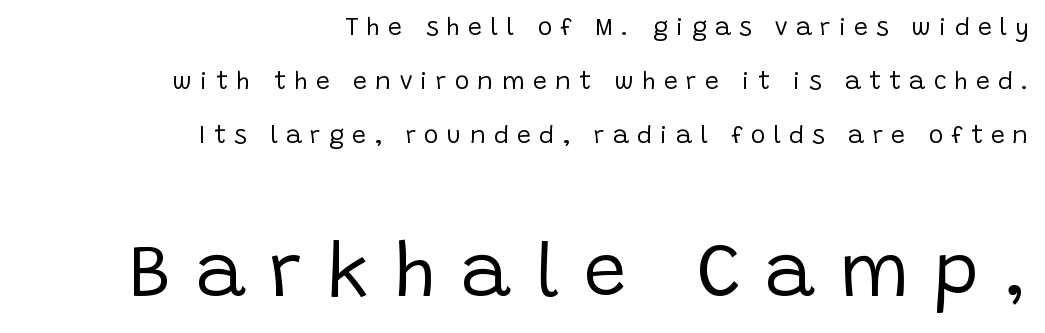
The image shows 76 px regular-weight sans-serif type, upright; set right-aligned, loose line spacing (2.17x), unusually wide letter spacing (+0.32 em), not underlined; the second (bottom) block is 3.04x larger; low stroke contrast and a large x-height.
